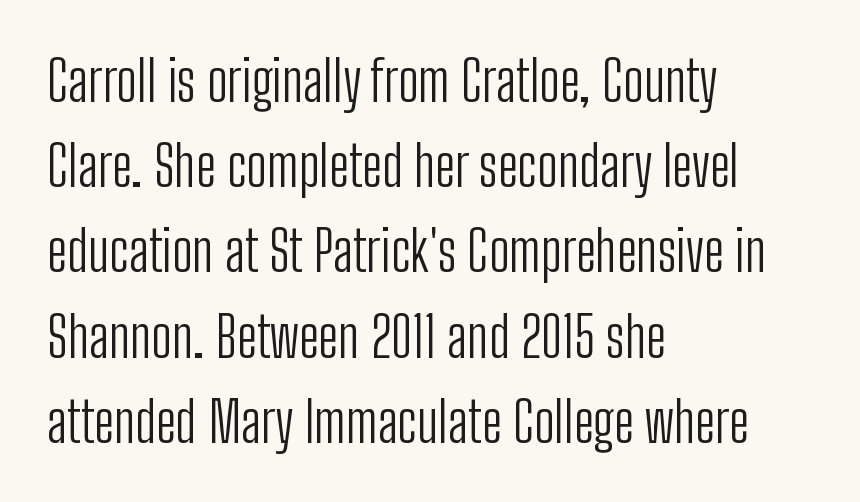
The image shows 55 px light, condensed sans-serif type, upright; set left-aligned, normal line spacing (1.55x), normal letter spacing, not underlined; low stroke contrast and a medium x-height.
